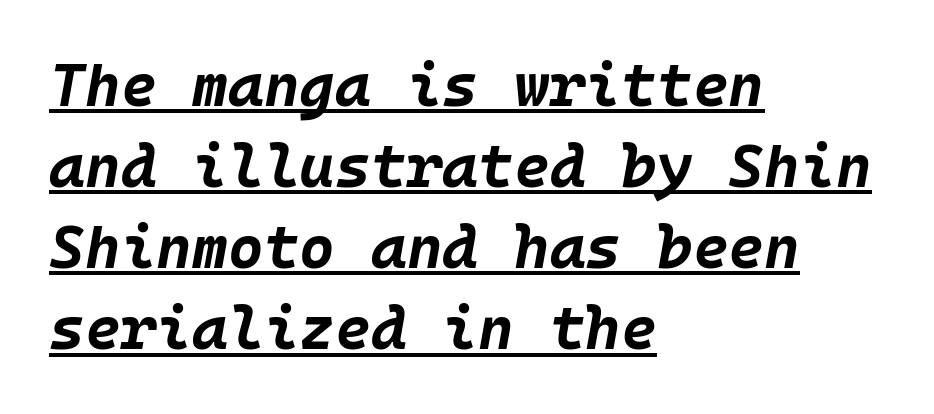
The image shows 61 px bold type, italic (leaning right); set left-aligned, normal line spacing (1.33x), normal letter spacing, underlined; low stroke contrast and a large x-height.
